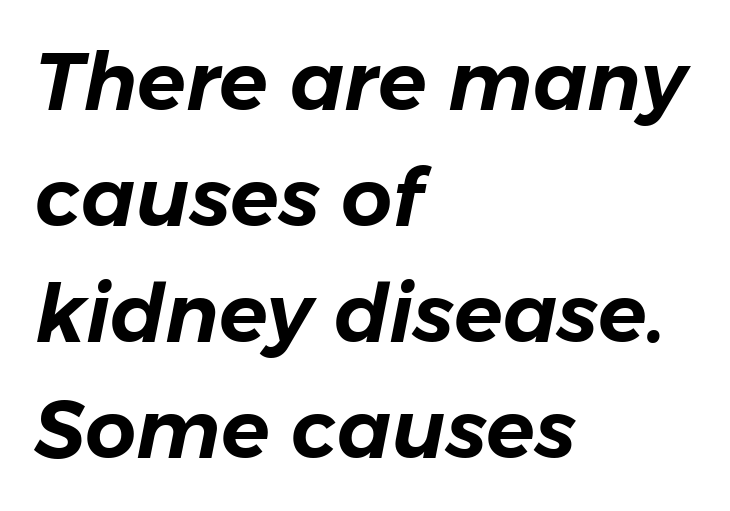
Q: Is the text italic (slanted)? A: Yes, it leans right by about 11 degrees.
Q: Is the text underlined? A: No.
Q: How is the paragraph aligned? A: Left-aligned.
Q: Is the spacing between letters normal or unusually wide? A: Normal.
Q: Is the spacing between lines tight, normal or loose? A: Normal.
Q: Width (condensed, normal, or wide)? A: Normal.
Q: Stroke contrast? A: Low.
Q: x-height? A: Medium.
Q: Monospaced? A: No.
